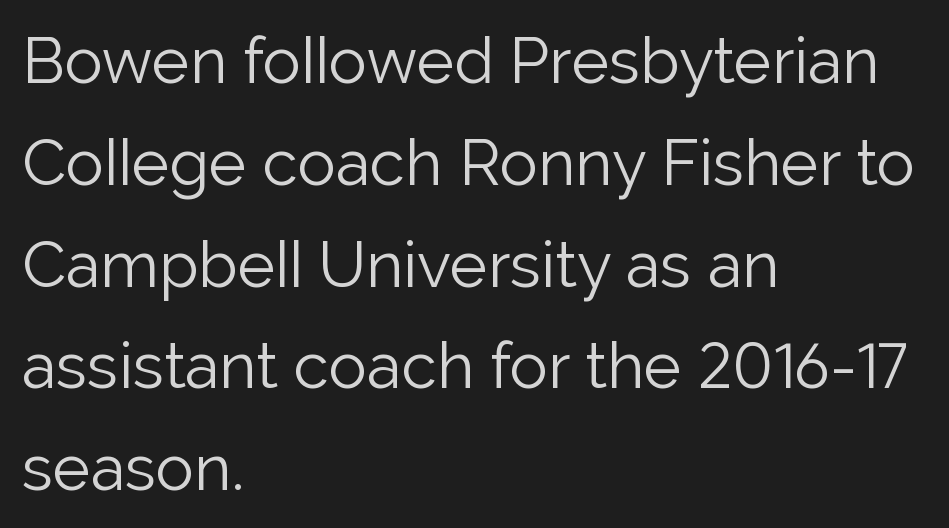
{"serif": "no", "italic": "no", "bold": "no", "weight": "light", "width": "normal", "stroke_contrast": "low", "x_height": "medium", "monospaced": "no", "underline": "no", "align": "left", "line_spacing": "normal", "line_spacing_ratio": 1.59, "letter_spacing": "normal", "letter_spacing_em": 0.0, "glyph_px": 64}
